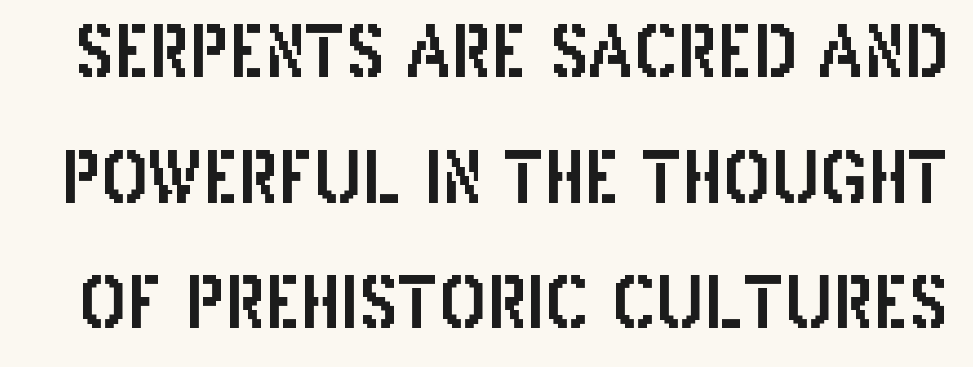
Q: Is the text italic (slanted)? A: No, it is upright.
Q: Is the typeface a serif or a sans-serif typeface? A: Sans-serif.
Q: Is the text underlined? A: No.
Q: Is the spacing between letters normal or unusually wide? A: Normal.
Q: Width (condensed, normal, or wide)? A: Condensed.
Q: Stroke contrast? A: Low.
Q: x-height? A: Large.
Q: Monospaced? A: No.
